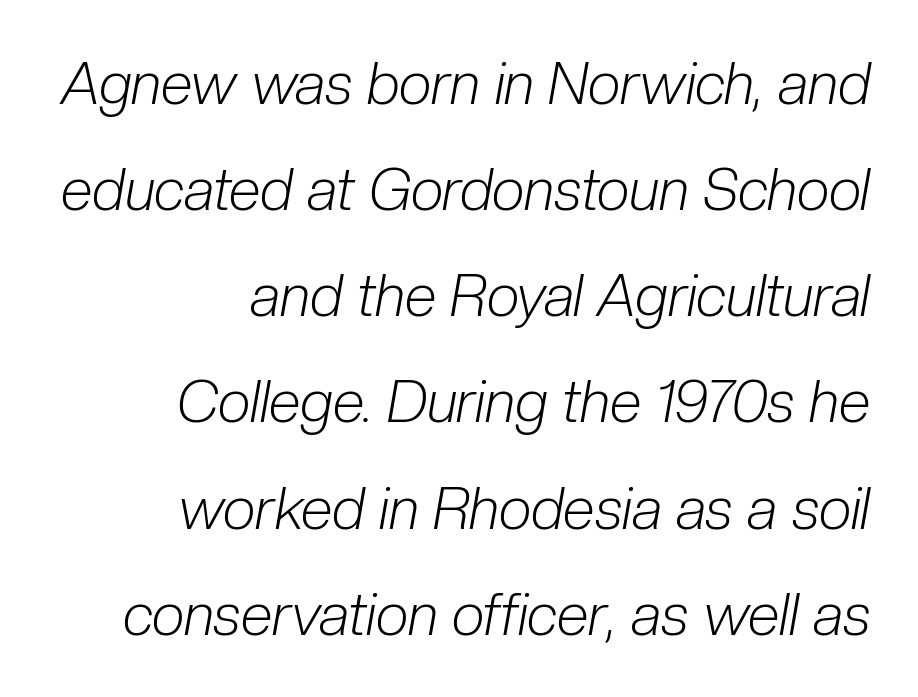
This rendering features lettering with no underline. Is this a heavy cut? Hardly; it is regular or lighter. Does the lettering tilt? It does — this is italic. The ragged edge is on the left, which tells us the setting is flush right.
